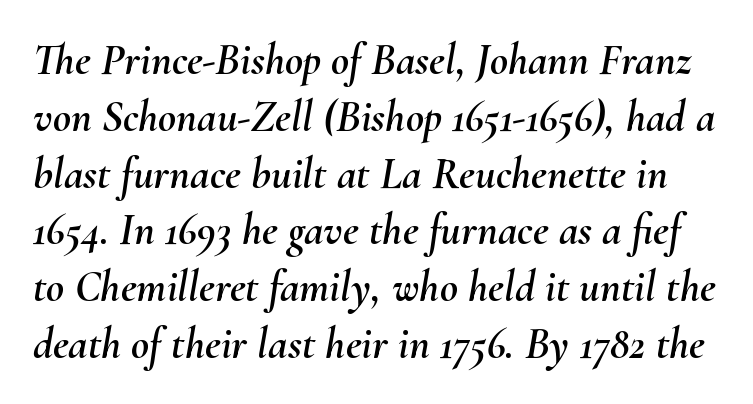
The letters advance in unequal steps, a hallmark of proportional type. What stands out about the letter spacing? Nothing — it is the standard amount. A normal amount of white space separates one row of letters from the next. Notice how the stems are inclined rather than vertical — that's the hallmark of italics. The strip under each line holds only bare page.
